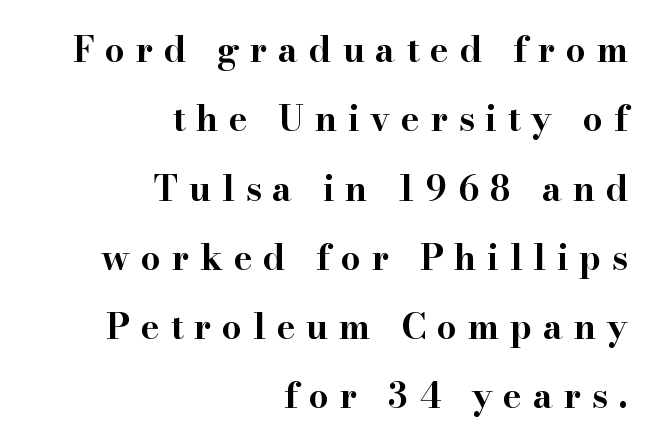
Does the copy run flush right? Yes — the right margin is perfectly even. Is there any slant? The stems are plumb. Strong, thick strokes mark this as bold type. Successive baselines arrive slowly, with a big drop between each. The letters carry serifs — small finishing strokes at the ends of their stems.
